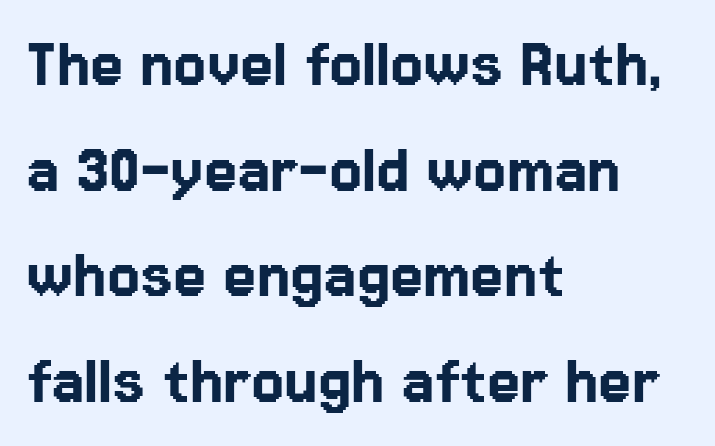
{"serif": "no", "italic": "no", "width": "normal", "stroke_contrast": "low", "x_height": "medium", "monospaced": "no", "underline": "no", "align": "left", "line_spacing": "normal", "line_spacing_ratio": 1.41, "letter_spacing": "normal", "letter_spacing_em": 0.0, "glyph_px": 75}
